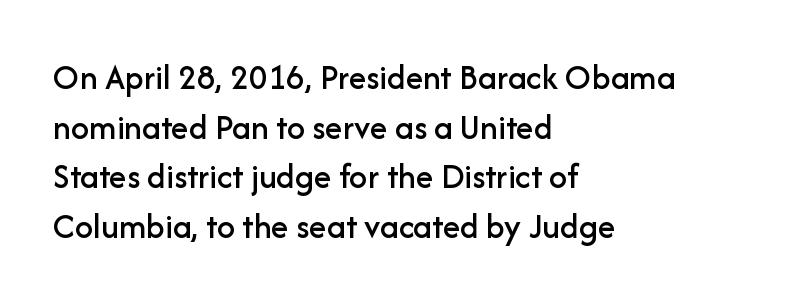
Q: Is the text italic (slanted)? A: No, it is upright.
Q: Is the typeface a serif or a sans-serif typeface? A: Sans-serif.
Q: Is the text underlined? A: No.
Q: How is the paragraph aligned? A: Left-aligned.
Q: Is the spacing between letters normal or unusually wide? A: Normal.
Q: Is the spacing between lines tight, normal or loose? A: Normal.
Q: Width (condensed, normal, or wide)? A: Normal.
Q: Stroke contrast? A: Low.
Q: x-height? A: Medium.
Q: Monospaced? A: No.
